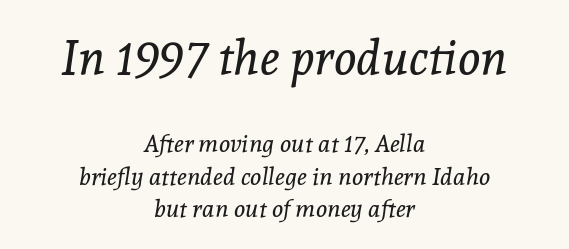
Think of a printed novel: that variable character pitch is what you see here. Unlike a clean sans, this face finishes its strokes with serifs. Rendered with sloped, italic letterforms. Caption: face not bold, strokes unweighted. The more generous point size was reserved for the upper chunk. The letters sit at their default tracking, neither squeezed nor spread.
